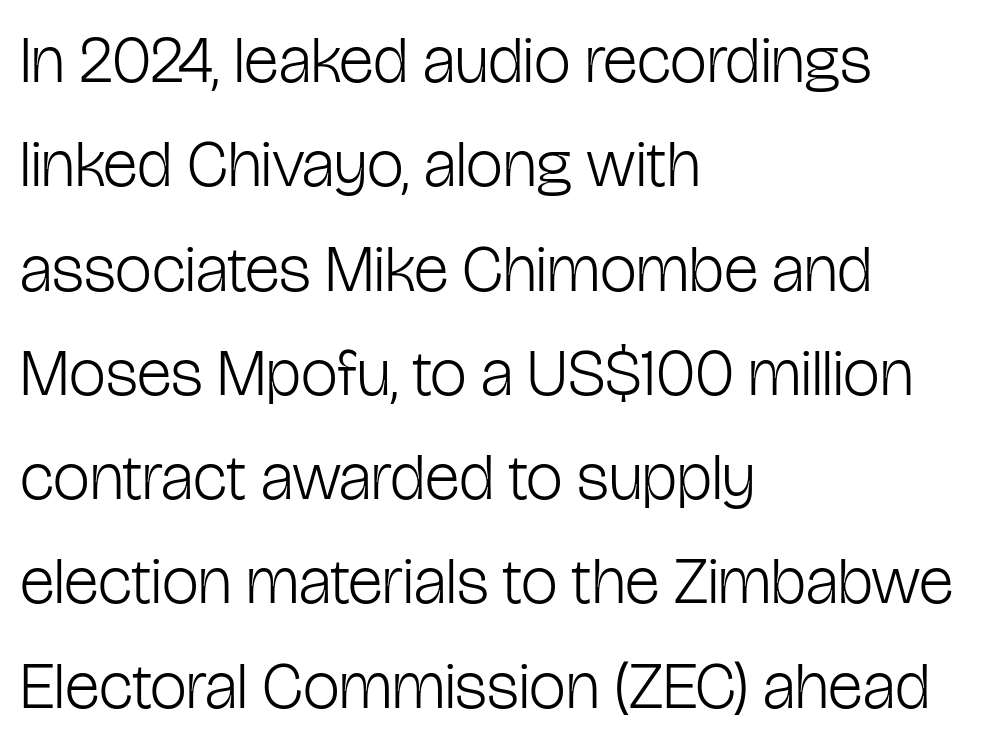
{"serif": "no", "italic": "no", "bold": "no", "weight": "light", "width": "condensed", "stroke_contrast": "low", "x_height": "medium", "monospaced": "no", "underline": "no", "align": "left", "line_spacing": "normal", "line_spacing_ratio": 1.58, "letter_spacing": "normal", "letter_spacing_em": 0.0, "glyph_px": 66}
